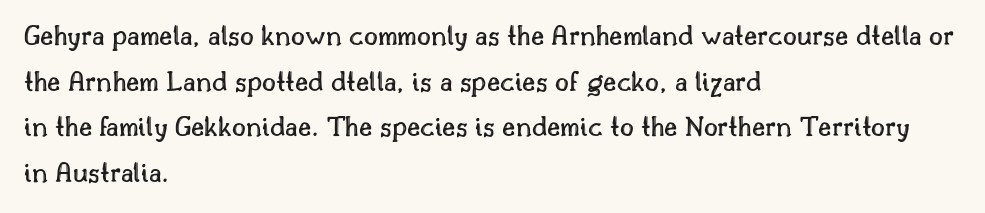
Q: Is the text italic (slanted)? A: No, it is upright.
Q: Is the text underlined? A: No.
Q: How is the paragraph aligned? A: Left-aligned.
Q: Is the spacing between letters normal or unusually wide? A: Normal.
Q: Is the spacing between lines tight, normal or loose? A: Normal.
Q: Width (condensed, normal, or wide)? A: Normal.
Q: x-height? A: Small.
Q: Monospaced? A: No.
